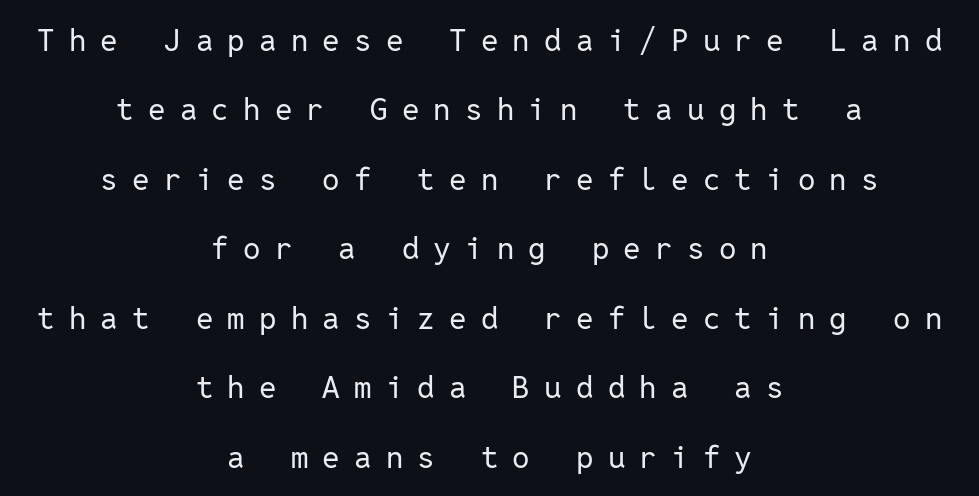
{"serif": "no", "italic": "no", "bold": "no", "weight": "regular", "width": "normal", "stroke_contrast": "low", "x_height": "medium", "monospaced": "yes", "underline": "no", "align": "center", "line_spacing": "loose", "line_spacing_ratio": 2.24, "letter_spacing": "wide", "letter_spacing_em": 0.46, "glyph_px": 31}
